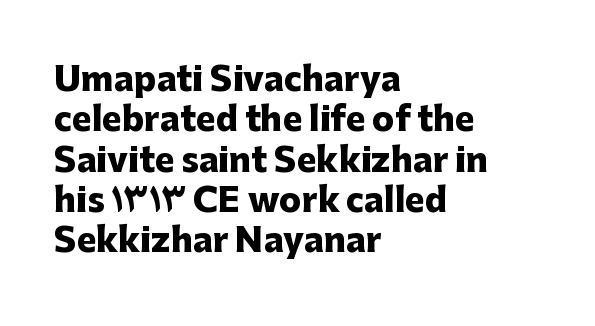
The image shows 33 px heavy sans-serif type, upright; set left-aligned, line spacing 1.22x, normal letter spacing, not underlined; low stroke contrast and a medium x-height.
